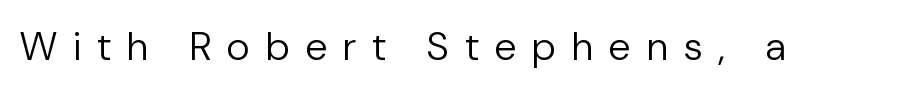
{"serif": "no", "italic": "no", "bold": "no", "weight": "regular", "width": "normal", "stroke_contrast": "low", "x_height": "medium", "monospaced": "no", "underline": "no", "letter_spacing": "wide", "letter_spacing_em": 0.41, "glyph_px": 40}
